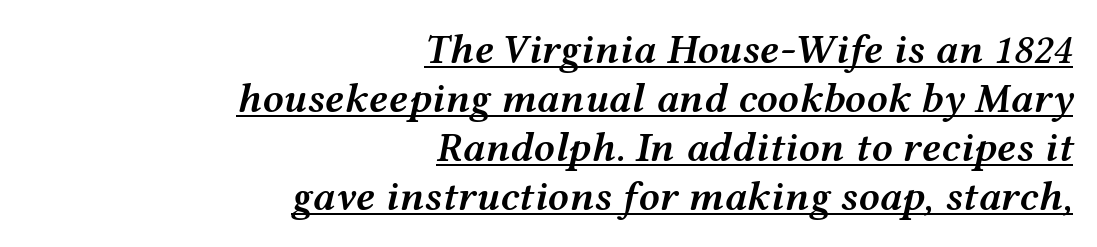
Q: Is the text bold? A: Semi-bold.
Q: Is the text italic (slanted)? A: Yes, it leans right by about 12 degrees.
Q: Is the text underlined? A: Yes.
Q: How is the paragraph aligned? A: Right-aligned.
Q: Is the spacing between letters normal or unusually wide? A: Normal.
Q: Width (condensed, normal, or wide)? A: Wide.
Q: Stroke contrast? A: Medium.
Q: x-height? A: Medium.
Q: Monospaced? A: No.
